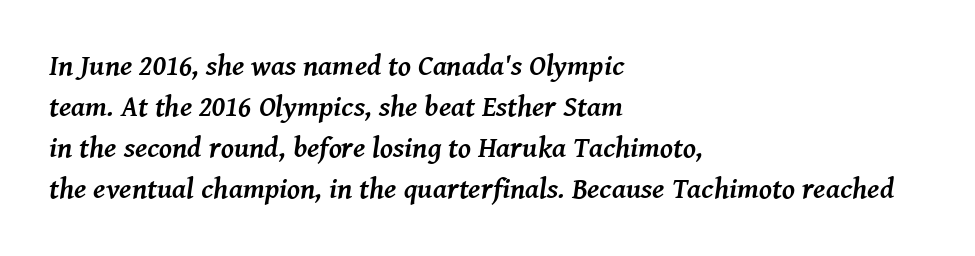
The image shows 29 px semibold serif type, italic (leaning right); set left-aligned, normal line spacing (1.41x), normal letter spacing, not underlined; medium stroke contrast and a medium x-height.
